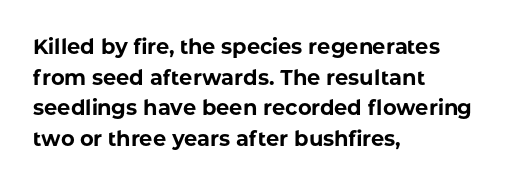
The image shows 21 px bold type, upright; set left-aligned, normal line spacing (1.46x), normal letter spacing, not underlined.
